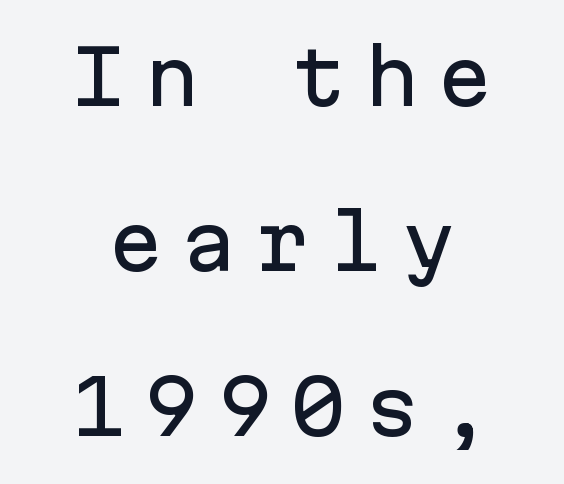
Each letter, wide or thin by design, is forced into the same width here. Tracking value appears strongly positive — letters spread wide. Descenders are the only things crossing below the line. These lines were composed using upright roman letters. Visually the block forms a symmetrical silhouette, jagged on both flanks.
